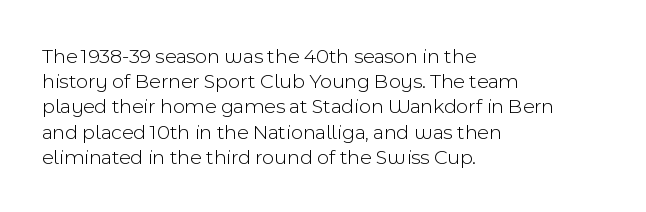
The image shows 21 px text type, upright; set left-aligned, line spacing 1.2x, normal letter spacing, not underlined.
